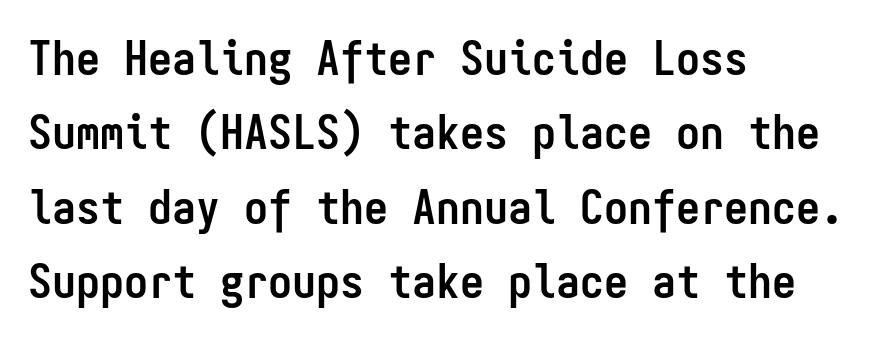
The image shows 48 px semibold, condensed sans-serif type, upright, monospaced; set left-aligned, normal line spacing (1.55x), normal letter spacing, not underlined; low stroke contrast and a medium x-height.
